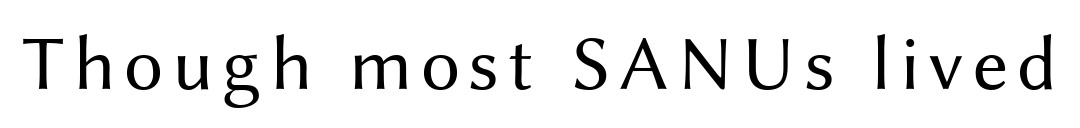
Stroke mass is kept to a normal reading level or below. Examine the stroke ends and you'll find no serifs. When letters stand straight like this, we call the style roman or upright. This rendering features lettering with no underline. Spacing verdict: proportional, widths tailored to each character.
